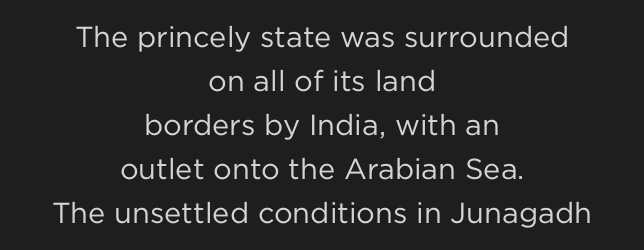
Varying glyph widths throughout — classic text-font behaviour. The text was rendered using a sans face with plain stroke endings. The specimen omits any rule beneath the text block's lines. In CSS terms this would be text-align: center. Italic? Not at all — the glyphs are vertical. What stands out about the letter spacing? Nothing — it is the standard amount.
